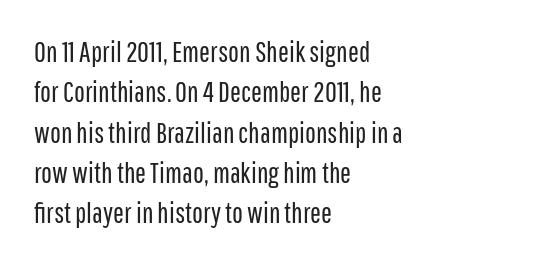
{"serif": "no", "italic": "no", "bold": "no", "weight": "regular", "width": "condensed", "stroke_contrast": "low", "x_height": "medium", "monospaced": "no", "underline": "no", "align": "left", "line_spacing": "normal", "line_spacing_ratio": 1.39, "letter_spacing": "normal", "letter_spacing_em": 0.0, "glyph_px": 29}
